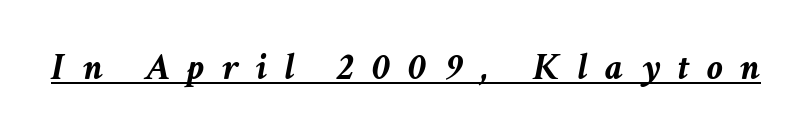
{"italic": "yes", "lean": "right", "slant_degrees": 11, "bold": "yes", "weight": "semibold", "width": "normal", "stroke_contrast": "low", "x_height": "medium", "monospaced": "no", "underline": "yes", "letter_spacing": "wide", "letter_spacing_em": 0.45, "glyph_px": 39}
